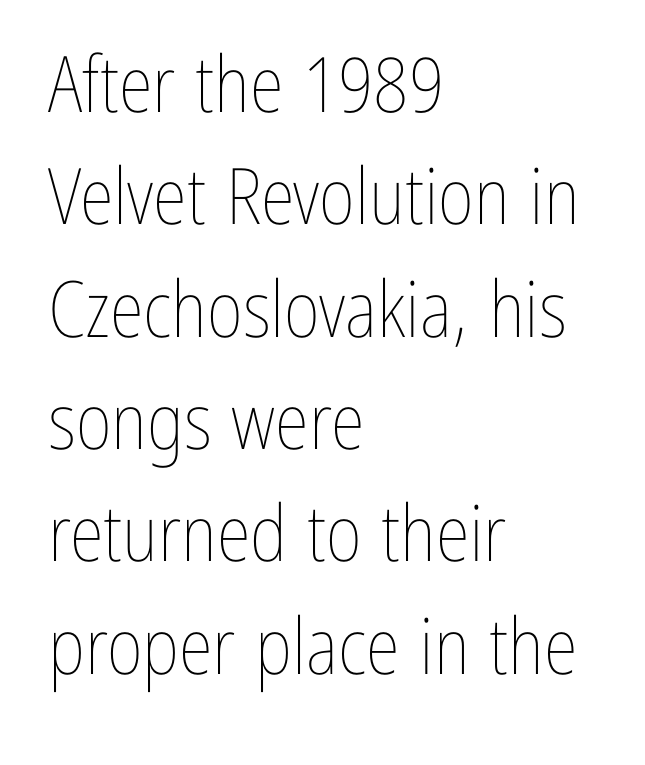
The image shows 78 px thin, condensed type, upright; set left-aligned, normal line spacing (1.44x), normal letter spacing, not underlined; low stroke contrast and a medium x-height.
